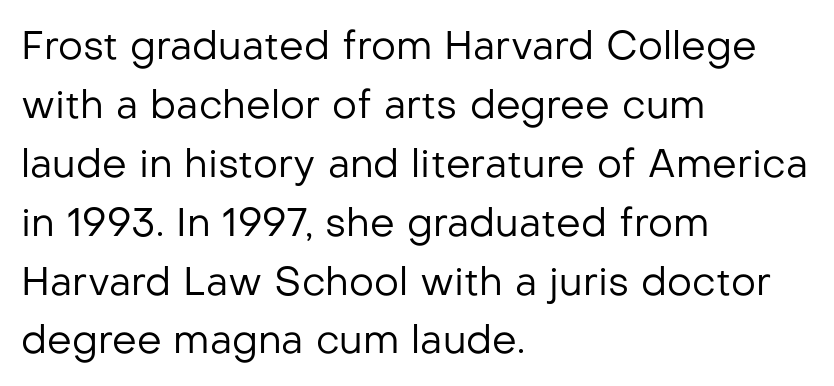
Check where the strokes stop: nothing finishes them off — pure sans. Short note: letters normally spaced. Compared with a typical body face, this is equally light or lighter still. Characters remain perfectly vertical along every line. Each row of text sits above clean, open space.
